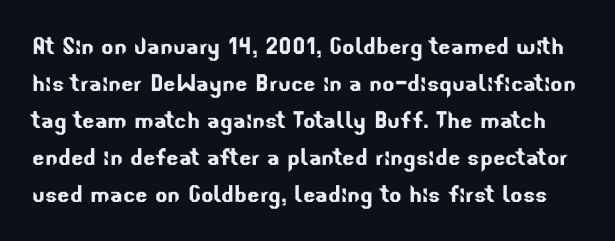
Does extra space separate the letters? No, they use regular spacing. One glance says typical: line gaps are just what's usual. This rendering employs a face without finishing strokes, i.e., a sans-serif. These lines are rendered in a variable-pitch font.
